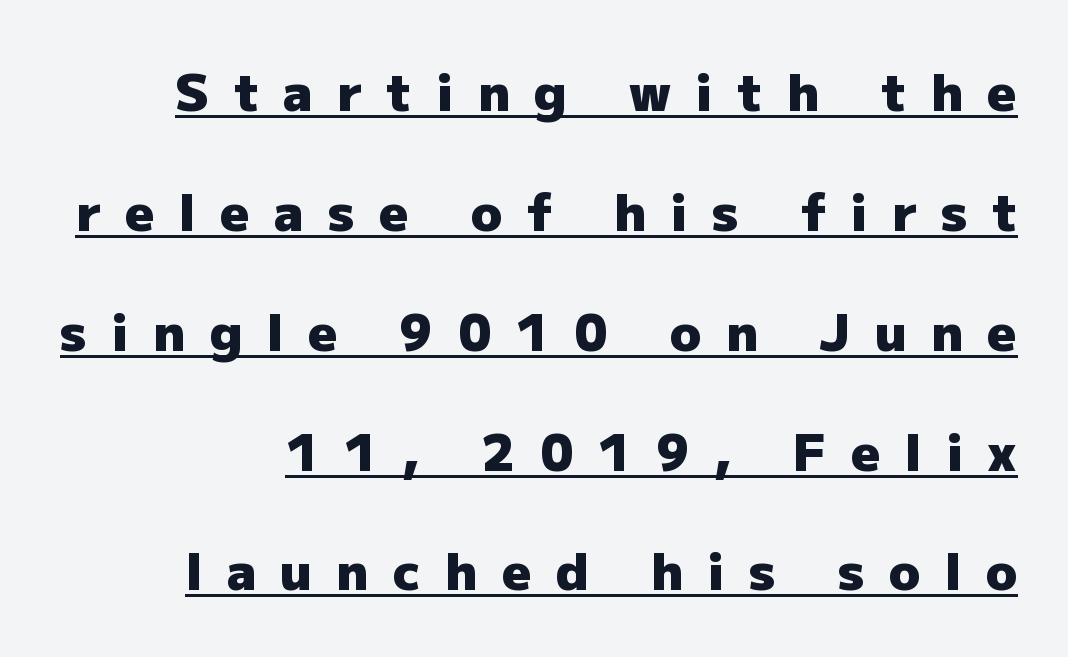
Here the designer chose a conventional face with non-uniform glyph widths. The tracking jumps out immediately: characters are airy and widely separated. The rendered words wear a rule along their underside. A sans-serif font was chosen for this passage. Unlike italic type, these characters show no tilt at all.
